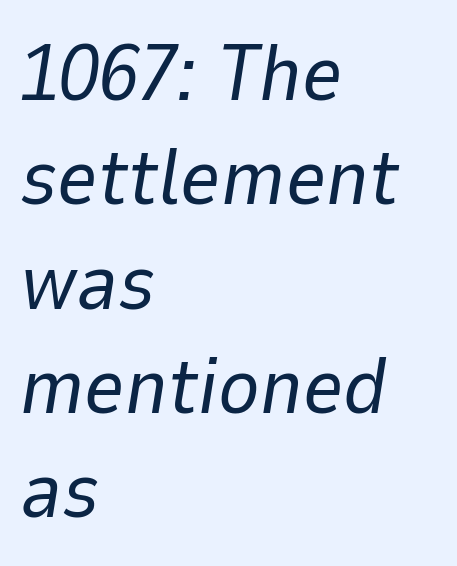
Q: Is the text bold? A: No.
Q: Is the text italic (slanted)? A: Yes, it leans right by about 9 degrees.
Q: Is the text underlined? A: No.
Q: How is the paragraph aligned? A: Left-aligned.
Q: Is the spacing between letters normal or unusually wide? A: Normal.
Q: Is the spacing between lines tight, normal or loose? A: Normal.
Q: Width (condensed, normal, or wide)? A: Normal.
Q: Stroke contrast? A: Low.
Q: x-height? A: Medium.
Q: Monospaced? A: No.
